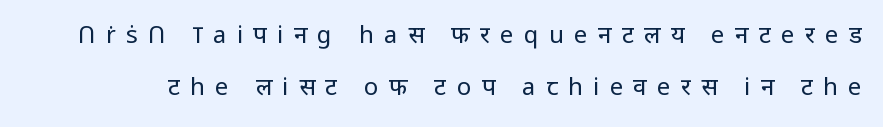
The image shows 24 px text type, upright; set loose line spacing (2.17x), unusually wide letter spacing (+0.43 em), not underlined.
